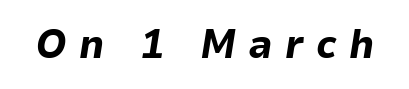
{"italic": "yes", "lean": "right", "slant_degrees": 9, "bold": "yes", "weight": "bold", "width": "normal", "stroke_contrast": "low", "x_height": "medium", "monospaced": "no", "underline": "no", "letter_spacing": "wide", "letter_spacing_em": 0.3, "glyph_px": 41}
